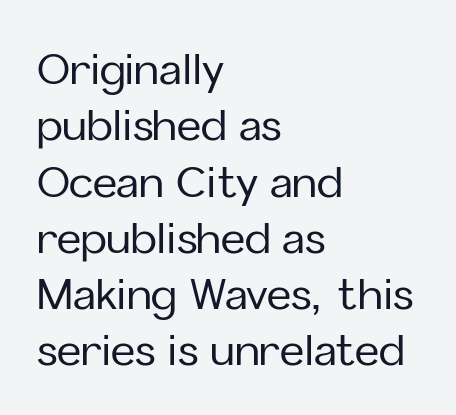
Q: Is the text italic (slanted)? A: No, it is upright.
Q: Is the typeface a serif or a sans-serif typeface? A: Sans-serif.
Q: Is the text underlined? A: No.
Q: How is the paragraph aligned? A: Left-aligned.
Q: Is the spacing between letters normal or unusually wide? A: Normal.
Q: Is the spacing between lines tight, normal or loose? A: Normal.
Q: Width (condensed, normal, or wide)? A: Normal.
Q: Stroke contrast? A: Low.
Q: x-height? A: Medium.
Q: Monospaced? A: No.
